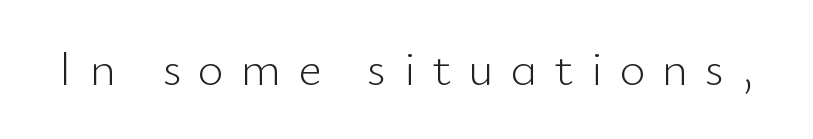
The image shows 50 px light sans-serif type, upright; set unusually wide letter spacing (+0.34 em), not underlined; low stroke contrast and a small x-height.
